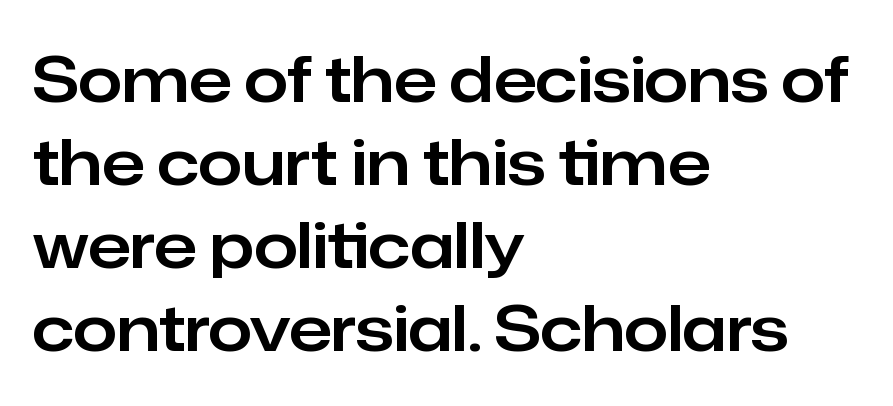
The image shows 63 px sans-serif type, upright; set left-aligned, normal line spacing (1.32x), normal letter spacing, not underlined; low stroke contrast and a medium x-height.
